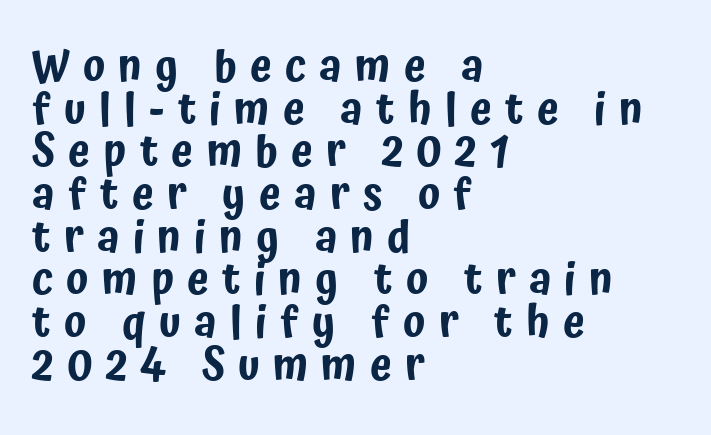
{"serif": "no", "italic": "no", "width": "condensed", "stroke_contrast": "low", "x_height": "medium", "monospaced": "no", "underline": "no", "align": "left", "line_spacing": "tight", "line_spacing_ratio": 0.97, "letter_spacing": "wide", "letter_spacing_em": 0.3, "glyph_px": 44}
